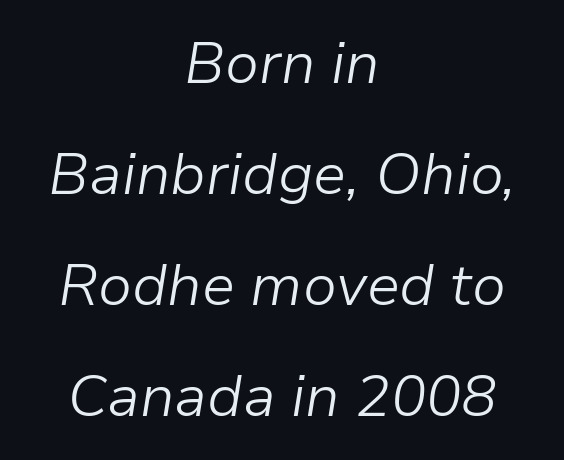
{"italic": "yes", "lean": "right", "slant_degrees": 9, "bold": "no", "weight": "light", "width": "normal", "stroke_contrast": "low", "x_height": "medium", "monospaced": "no", "underline": "no", "align": "center", "line_spacing_ratio": 1.88, "letter_spacing": "normal", "letter_spacing_em": 0.0, "glyph_px": 59}
